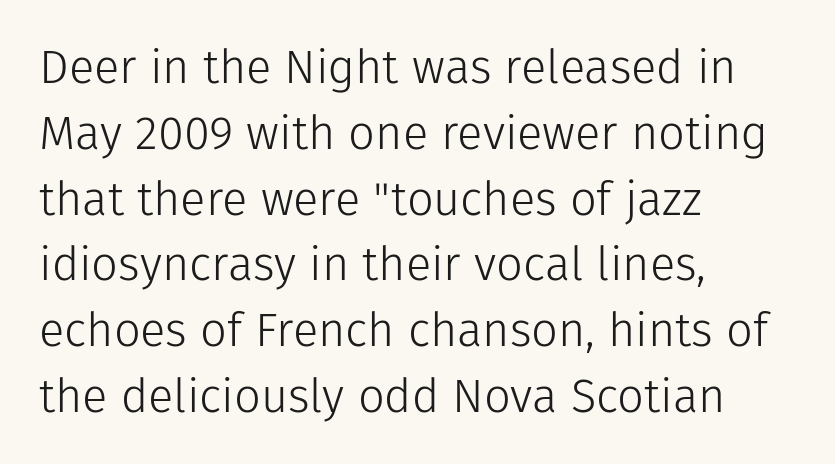
Look at the tracking — it's just the regular setting, nothing added. Compared with a typical body face, this is equally light or lighter still. Vertical strokes here are truly vertical. Proportional: the letters do not fall into vertical columns. Clear beneath every line of the passage.
